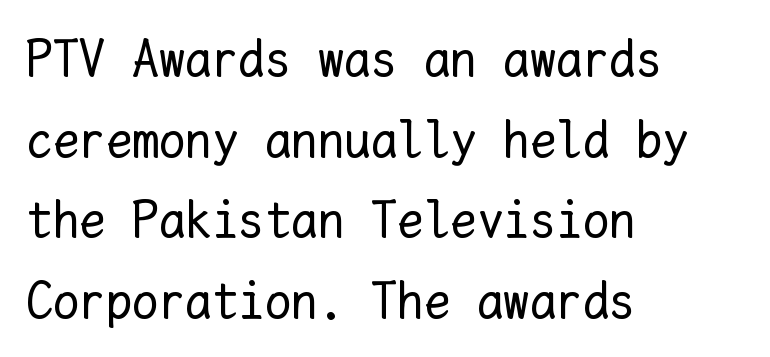
Q: Is the text bold? A: No.
Q: Is the text italic (slanted)? A: No, it is upright.
Q: Is the text underlined? A: No.
Q: How is the paragraph aligned? A: Left-aligned.
Q: Is the spacing between letters normal or unusually wide? A: Normal.
Q: Is the spacing between lines tight, normal or loose? A: Normal.
Q: Width (condensed, normal, or wide)? A: Normal.
Q: Stroke contrast? A: Low.
Q: x-height? A: Medium.
Q: Monospaced? A: Yes.
